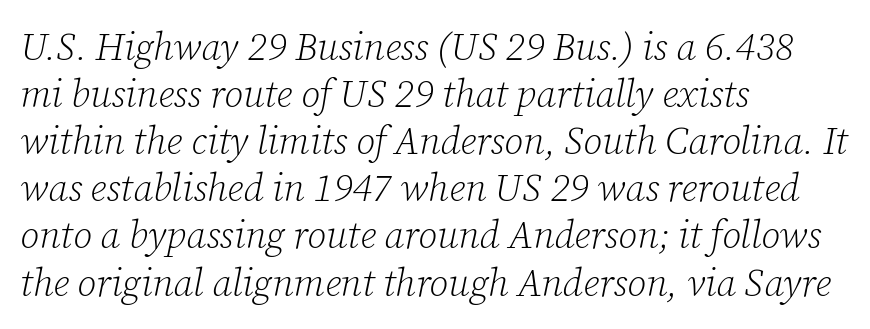
{"serif": "yes", "italic": "yes", "lean": "right", "slant_degrees": 12, "bold": "no", "weight": "light", "width": "normal", "stroke_contrast": "low", "x_height": "medium", "monospaced": "no", "underline": "no", "align": "left", "line_spacing_ratio": 1.24, "letter_spacing": "normal", "letter_spacing_em": 0.0, "glyph_px": 38}
